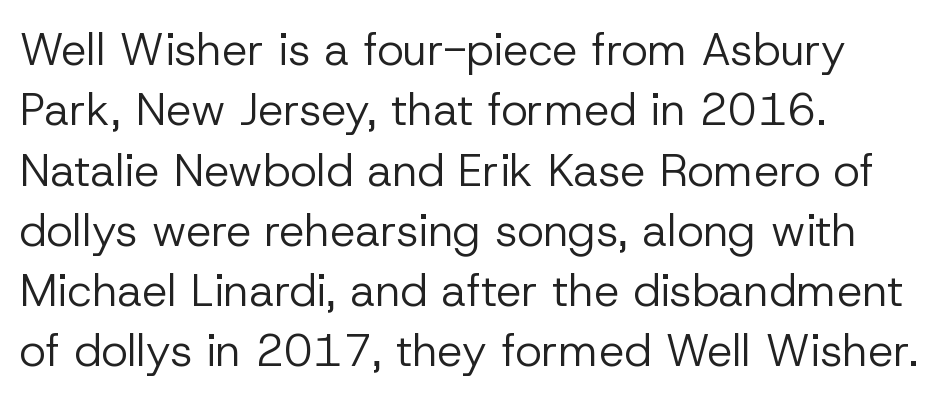
The image shows 45 px regular-weight sans-serif type, upright; set left-aligned, normal line spacing (1.34x), normal letter spacing, not underlined; low stroke contrast and a medium x-height.
